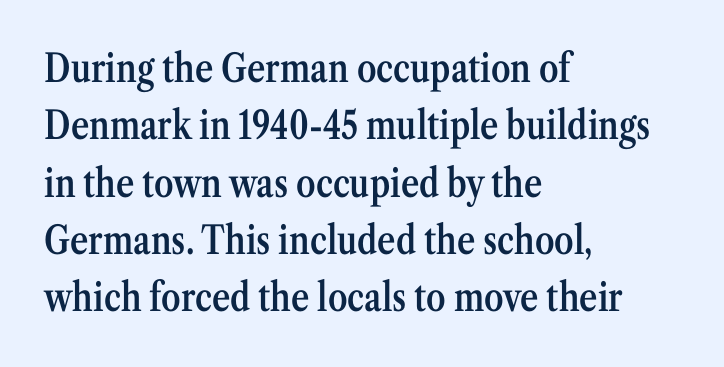
No italicization has been applied; the sample stays upright. Here the designer chose a conventional face with non-uniform glyph widths. Nobody touched the tracking dial on this one. The passage shown stacks its lines at a standard gap. You can tell from the footed stems that serif type was used.
